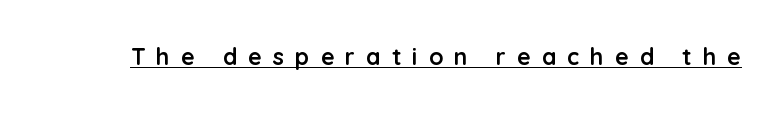
Q: Is the text bold? A: Yes.
Q: Is the text italic (slanted)? A: No, it is upright.
Q: Is the text underlined? A: Yes.
Q: Is the spacing between letters normal or unusually wide? A: Unusually wide.
